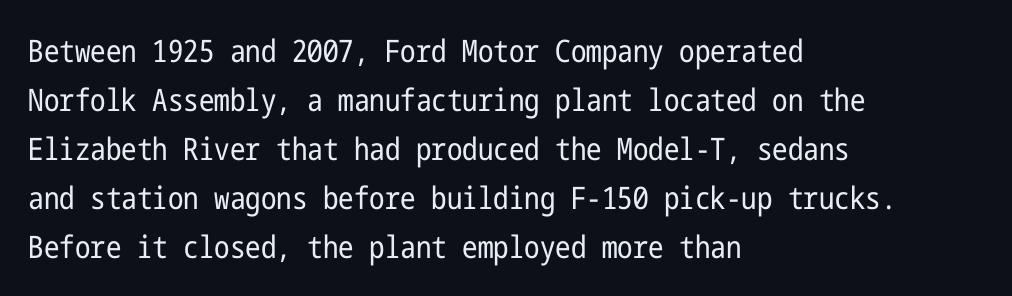
The face used here is rendered with its standard letterfit. What kind of face is this? One without serifs — a sans. Underlining? Definitely not there. Rows of type keep a routine distance in the vertical direction. The weight would be labelled regular, book, light, or lighter still. A student would call this left alignment; a typographer would say flush left, rag right.
